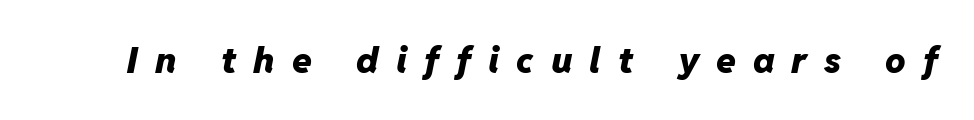
{"italic": "yes", "lean": "right", "slant_degrees": 11, "bold": "yes", "weight": "heavy", "width": "normal", "stroke_contrast": "low", "x_height": "medium", "monospaced": "no", "underline": "no", "letter_spacing": "wide", "letter_spacing_em": 0.47, "glyph_px": 36}
